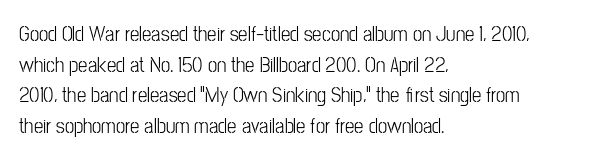
Style check: upright. Quick note: interline space is typical. This sample uses plain, unmodified letter spacing. In CSS terms this would be text-align: left.
